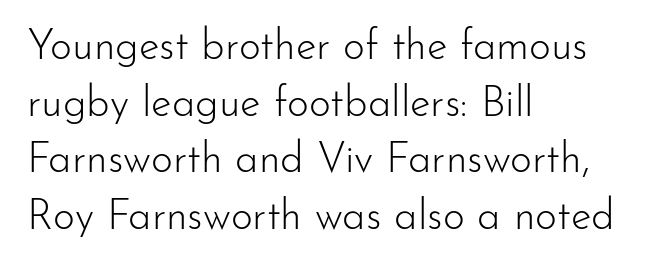
The image shows 42 px light sans-serif type, upright; set left-aligned, normal line spacing (1.35x), normal letter spacing, not underlined; low stroke contrast and a small x-height.
